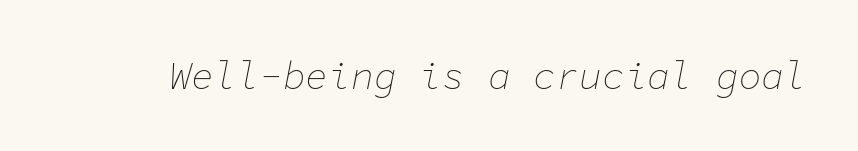
{"italic": "yes", "lean": "right", "slant_degrees": 11, "bold": "no", "weight": "thin", "width": "normal", "stroke_contrast": "low", "x_height": "medium", "monospaced": "yes", "underline": "no", "letter_spacing": "normal", "letter_spacing_em": 0.0, "glyph_px": 38}
